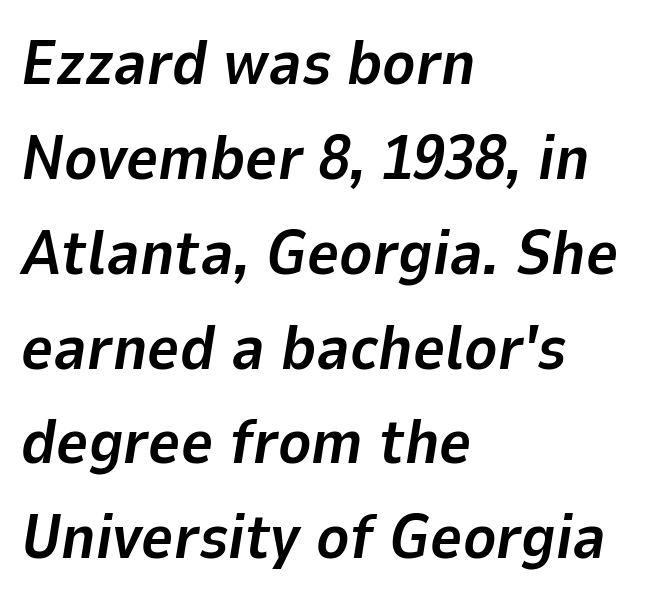
{"italic": "yes", "lean": "right", "slant_degrees": 9, "bold": "yes", "weight": "bold", "width": "normal", "stroke_contrast": "low", "x_height": "medium", "monospaced": "no", "underline": "no", "align": "left", "line_spacing": "normal", "line_spacing_ratio": 1.53, "letter_spacing": "normal", "letter_spacing_em": 0.0, "glyph_px": 62}
